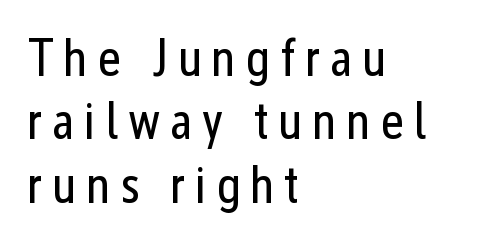
Q: Is the text bold? A: No.
Q: Is the text italic (slanted)? A: No, it is upright.
Q: Is the typeface a serif or a sans-serif typeface? A: Sans-serif.
Q: Is the text underlined? A: No.
Q: How is the paragraph aligned? A: Left-aligned.
Q: Width (condensed, normal, or wide)? A: Condensed.
Q: Stroke contrast? A: Low.
Q: x-height? A: Medium.
Q: Monospaced? A: No.
